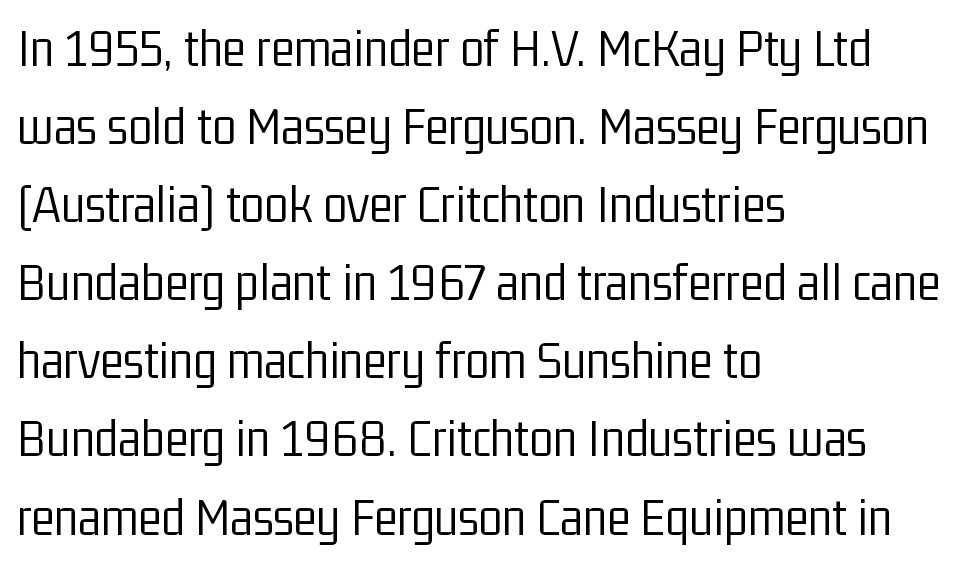
The image shows 55 px light, condensed sans-serif type, upright; set left-aligned, normal line spacing (1.42x), normal letter spacing, not underlined; low stroke contrast and a medium x-height.
